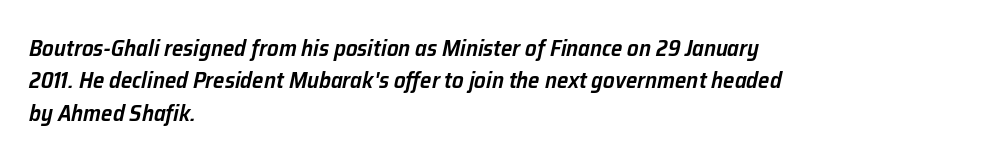
{"italic": "yes", "lean": "right", "slant_degrees": 12, "bold": "semi", "underline": "no", "align": "left", "line_spacing": "normal", "line_spacing_ratio": 1.41, "letter_spacing": "normal", "letter_spacing_em": 0.0, "glyph_px": 23}
